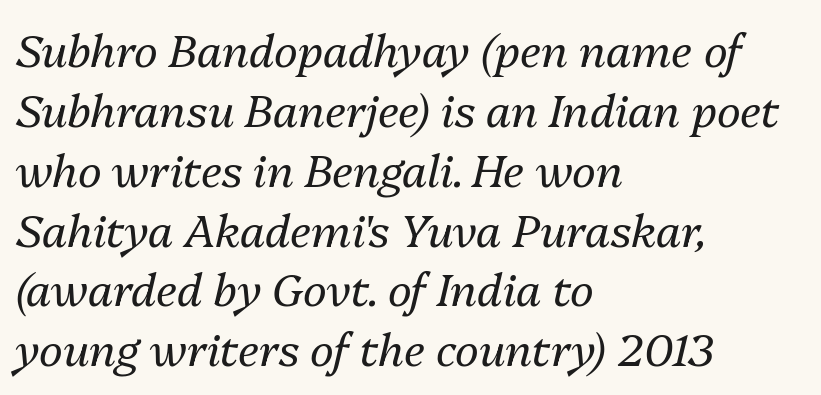
The image shows 45 px regular-weight type, italic (leaning right); set left-aligned, normal line spacing (1.33x), normal letter spacing, not underlined; medium stroke contrast and a medium x-height.
